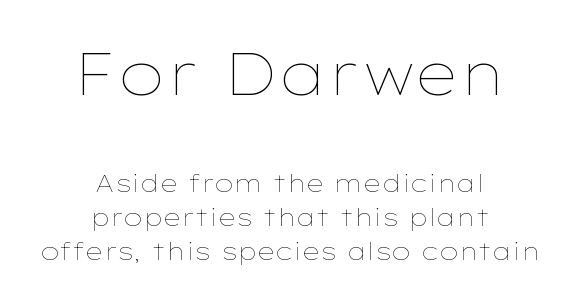
The strokes are not fattened; the text isn't bold. Successive baselines arrive at the customary interval. Decoration check: the copy has no underline. Is the block centered? Yes — each line is placed symmetrically about the middle. Reading top to bottom, the characters get smaller at the block break.
